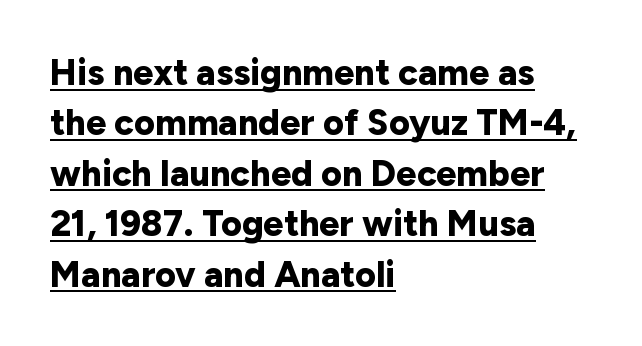
{"serif": "no", "italic": "no", "bold": "yes", "weight": "bold", "width": "normal", "stroke_contrast": "low", "x_height": "medium", "monospaced": "no", "underline": "yes", "align": "left", "line_spacing": "normal", "line_spacing_ratio": 1.4, "letter_spacing": "normal", "letter_spacing_em": 0.0, "glyph_px": 36}
